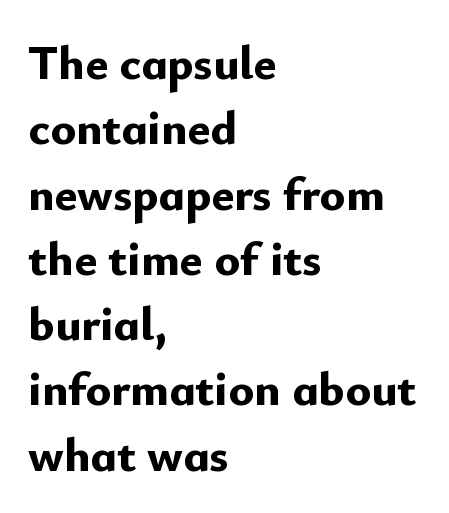
The image shows 48 px bold sans-serif type, upright; set left-aligned, normal line spacing (1.36x), normal letter spacing, not underlined; low stroke contrast and a small x-height.
